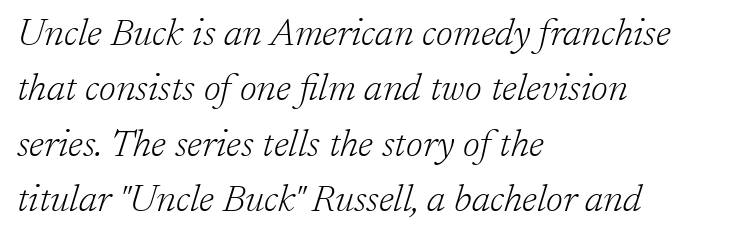
The image shows 38 px light serif type, italic (leaning right); set left-aligned, normal line spacing (1.46x), normal letter spacing, not underlined; low stroke contrast and a medium x-height.
